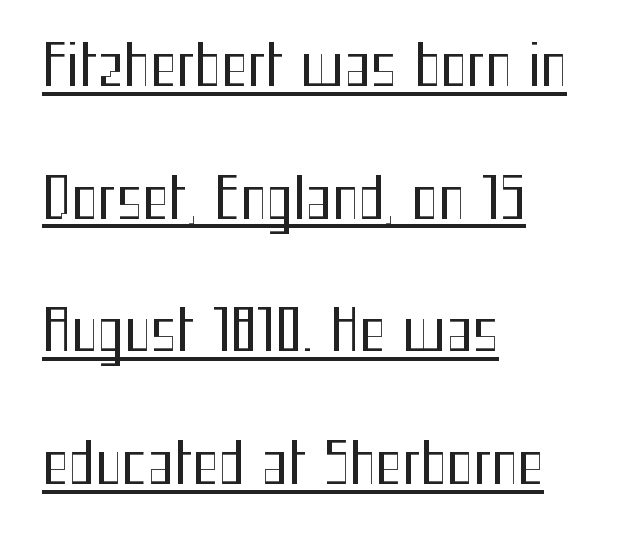
Type style note: lacks serifs. The passage shown is typed in a proportional face where columns would drift. Is there an underline? Yes — a line sits under the letters. Honestly, the letter spacing is just normal — you wouldn't notice it. A great deal of white space separates one row of letters from the next.
